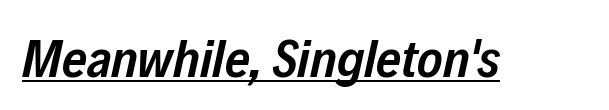
The image shows 54 px semibold, condensed type, italic (leaning right); set normal letter spacing, underlined; low stroke contrast and a medium x-height.
